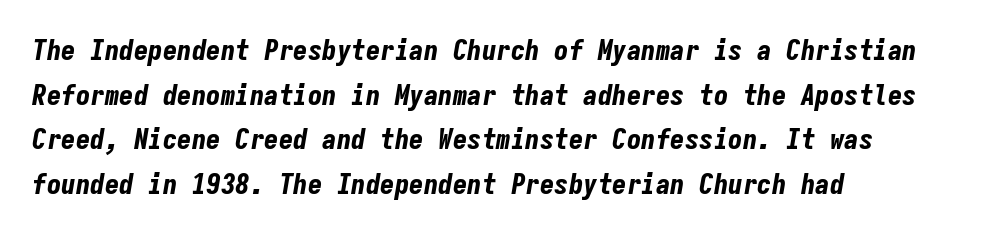
{"italic": "yes", "lean": "right", "slant_degrees": 9, "bold": "yes", "weight": "bold", "width": "condensed", "stroke_contrast": "low", "x_height": "medium", "monospaced": "yes", "underline": "no", "align": "left", "line_spacing": "normal", "line_spacing_ratio": 1.54, "letter_spacing": "normal", "letter_spacing_em": 0.0, "glyph_px": 29}
